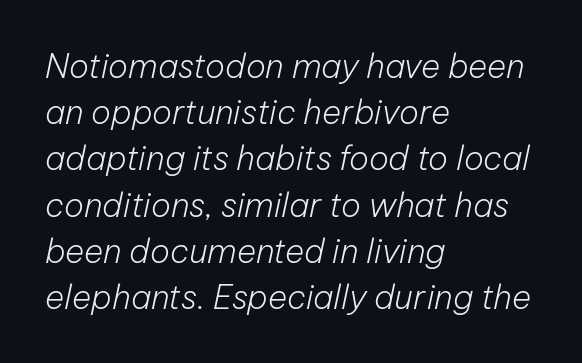
{"italic": "yes", "lean": "right", "slant_degrees": 12, "bold": "no", "weight": "light", "width": "normal", "stroke_contrast": "low", "x_height": "medium", "monospaced": "no", "underline": "no", "align": "left", "line_spacing": "normal", "line_spacing_ratio": 1.4, "letter_spacing": "normal", "letter_spacing_em": 0.0, "glyph_px": 33}
